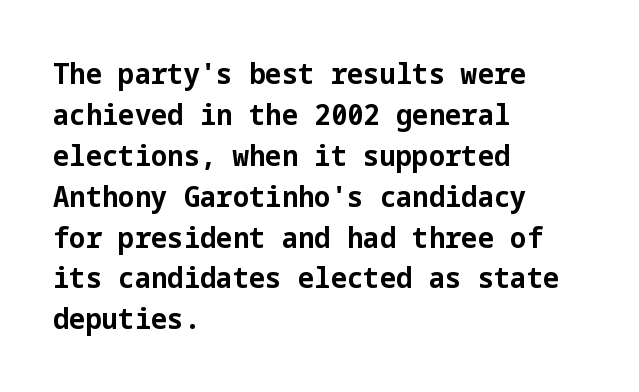
{"serif": "no", "italic": "no", "bold": "yes", "weight": "bold", "width": "normal", "stroke_contrast": "low", "x_height": "medium", "underline": "no", "align": "left", "line_spacing": "normal", "line_spacing_ratio": 1.41, "letter_spacing": "normal", "letter_spacing_em": 0.0, "glyph_px": 29}
